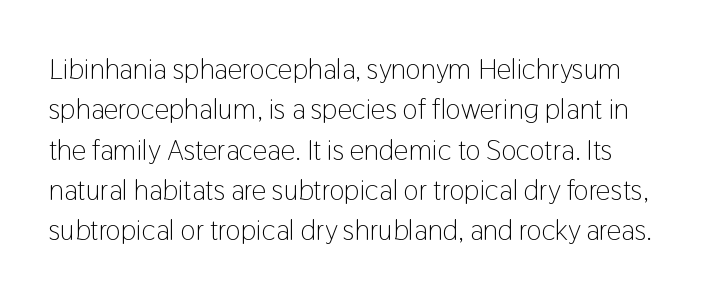
You could not count columns in this text — the font is proportionally spaced. Inter-character spacing is left at the font's built-in metrics. Lines of text with bare space underneath. Normally led — the rows are evenly, conventionally spaced. Weight: regular or lighter.
